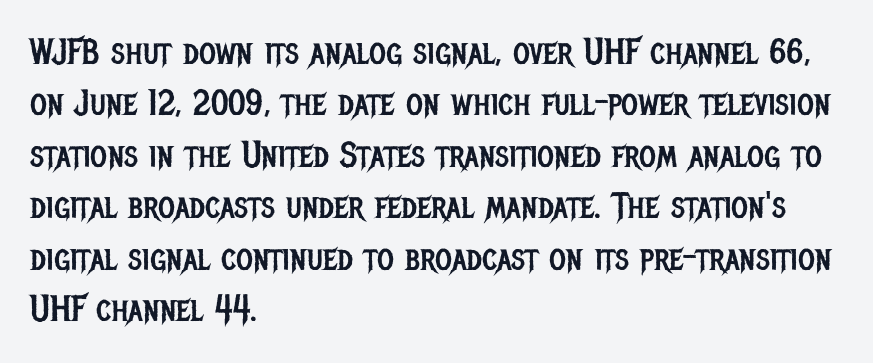
A light-to-regular cut is what we see here. How would I describe the line gaps? Plain and ordinary. The face used here is a sans, in the tradition of grotesques and geometrics. Is the letter spacing exaggerated? No — it looks like the ordinary default.
